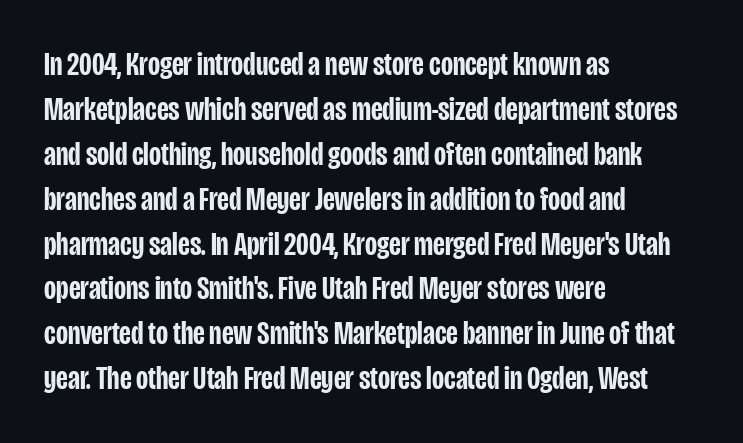
Horizontal bands of white between lines are of average thickness. A typesetter would call this proportional, since set widths differ per character. This rendering employs a face without finishing strokes, i.e., a sans-serif. Clear beneath every line of the passage. Teacher's note: observe the even left margin — that is flush-left alignment. Quick note: not italic, upright.
